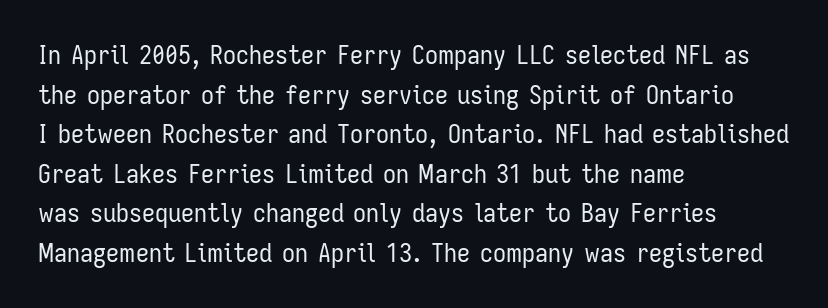
The image shows 26 px text type, upright; set left-aligned, normal line spacing (1.52x), normal letter spacing, not underlined.
